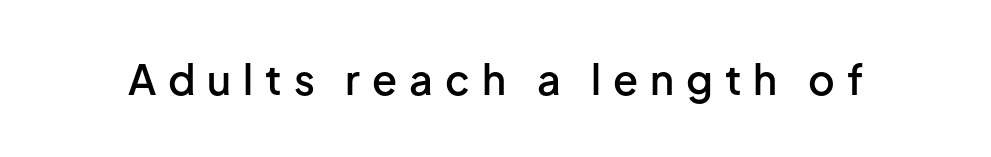
Q: Is the text bold? A: Semi-bold.
Q: Is the text italic (slanted)? A: No, it is upright.
Q: Is the typeface a serif or a sans-serif typeface? A: Sans-serif.
Q: Is the text underlined? A: No.
Q: Is the spacing between letters normal or unusually wide? A: Unusually wide.
Q: Width (condensed, normal, or wide)? A: Normal.
Q: Stroke contrast? A: Low.
Q: x-height? A: Medium.
Q: Monospaced? A: No.
